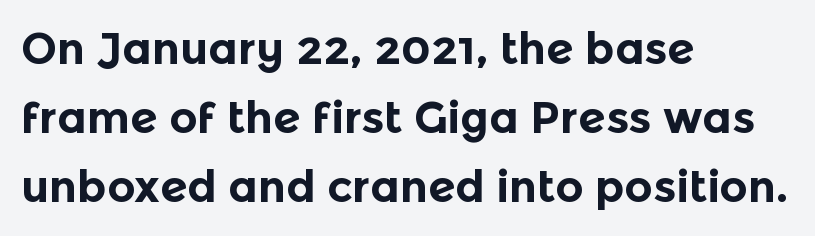
The image shows 44 px bold sans-serif type, upright; set left-aligned, normal line spacing (1.57x), normal letter spacing, not underlined; a medium x-height.
